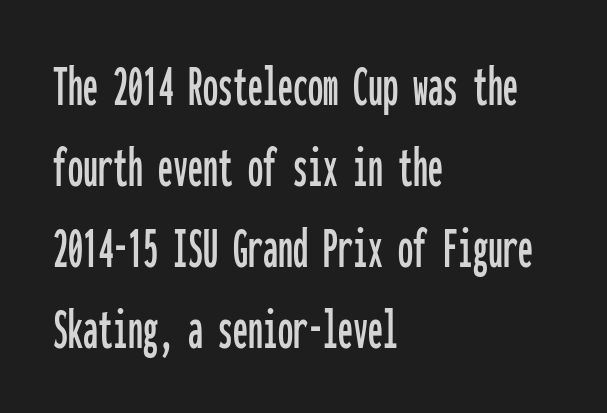
Q: Is the text italic (slanted)? A: No, it is upright.
Q: Is the typeface a serif or a sans-serif typeface? A: Sans-serif.
Q: Is the text underlined? A: No.
Q: How is the paragraph aligned? A: Left-aligned.
Q: Is the spacing between letters normal or unusually wide? A: Normal.
Q: Is the spacing between lines tight, normal or loose? A: Normal.
Q: Width (condensed, normal, or wide)? A: Condensed.
Q: Stroke contrast? A: Low.
Q: x-height? A: Medium.
Q: Monospaced? A: Yes.
